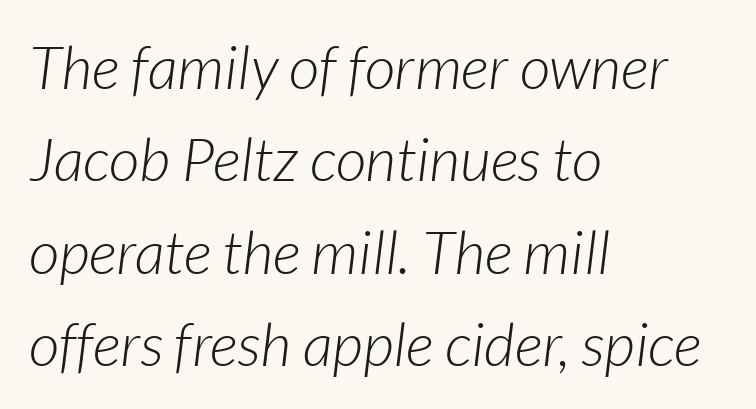
The image shows 60 px light type, italic (leaning right); set left-aligned, normal line spacing (1.54x), normal letter spacing, not underlined; low stroke contrast and a medium x-height.
